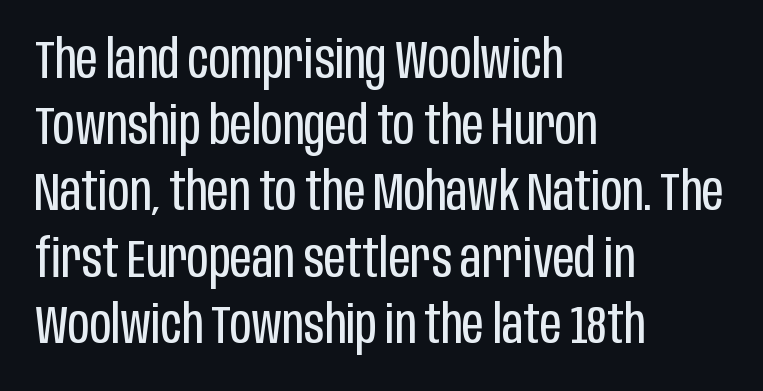
The image shows 53 px regular-weight, condensed sans-serif type, upright; set left-aligned, normal line spacing (1.25x), normal letter spacing, not underlined; low stroke contrast and a large x-height.
